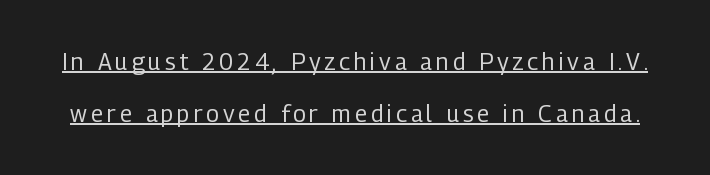
The image shows 23 px text type, upright; set loose line spacing (2.26x), underlined.
